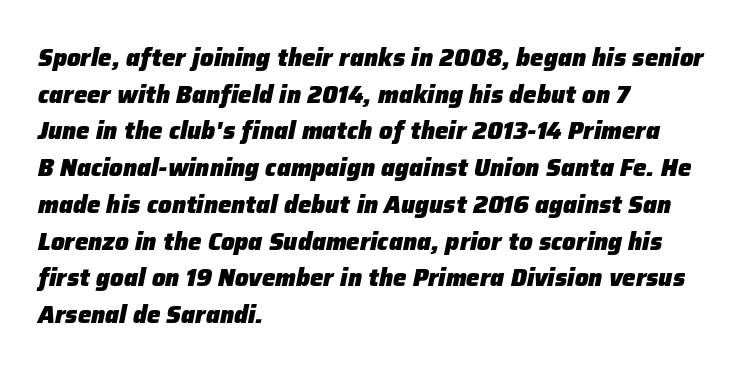
The passage shown leans; its letterforms are oblique. A student would call this left alignment; a typographer would say flush left, rag right. The type is set solid horizontally, with unmodified tracking. Notice how descenders clear the ascenders below comfortably — that's standard leading. Anything drawn beneath the words? Only blank space. Students, this is bold: see how much ink each stroke carries.
